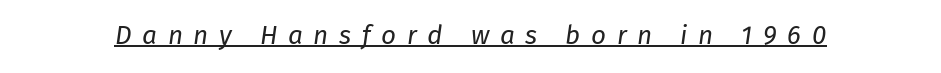
{"italic": "yes", "lean": "right", "slant_degrees": 8, "bold": "no", "underline": "yes", "letter_spacing": "wide", "letter_spacing_em": 0.41, "glyph_px": 26}
